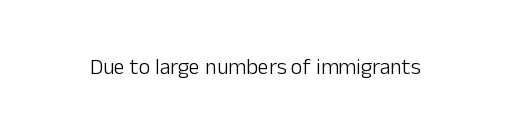
The image shows 22 px text type, upright; set normal letter spacing, not underlined.
